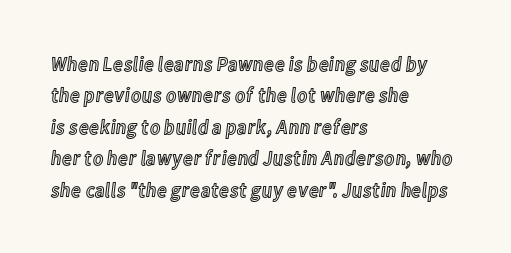
Unmarked baselines from the first word to the last. The lines in this sample share a left origin and differ only in where they stop. Summary of vertical rhythm: regular, with standard interline spacing. Inter-character spacing is left at the font's built-in metrics.
